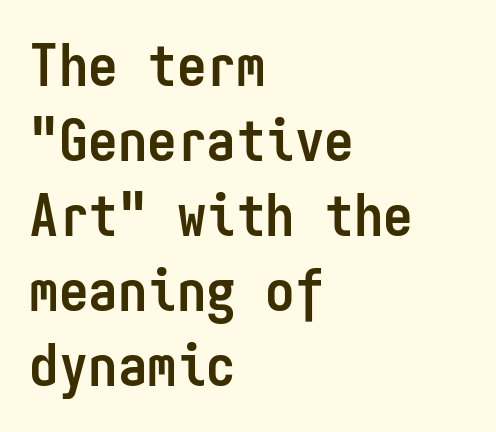
Q: Is the text bold? A: Yes.
Q: Is the text italic (slanted)? A: No, it is upright.
Q: Is the typeface a serif or a sans-serif typeface? A: Sans-serif.
Q: Is the text underlined? A: No.
Q: How is the paragraph aligned? A: Left-aligned.
Q: Is the spacing between letters normal or unusually wide? A: Normal.
Q: Is the spacing between lines tight, normal or loose? A: Normal.
Q: Width (condensed, normal, or wide)? A: Condensed.
Q: Stroke contrast? A: Low.
Q: x-height? A: Medium.
Q: Monospaced? A: Yes.
